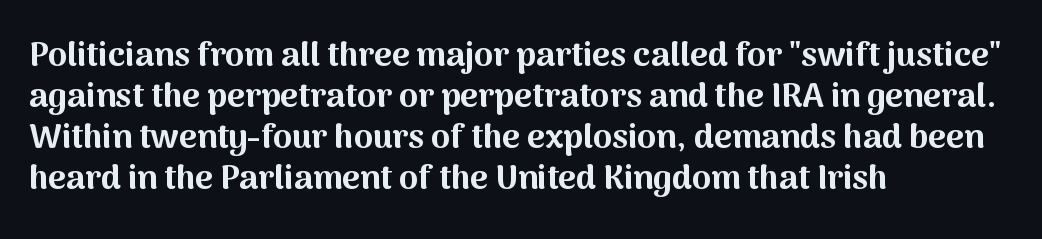
{"serif": "no", "italic": "no", "bold": "yes", "weight": "bold", "width": "normal", "stroke_contrast": "medium", "x_height": "medium", "monospaced": "no", "underline": "no", "align": "left", "line_spacing_ratio": 1.21, "letter_spacing": "normal", "letter_spacing_em": 0.0, "glyph_px": 34}
